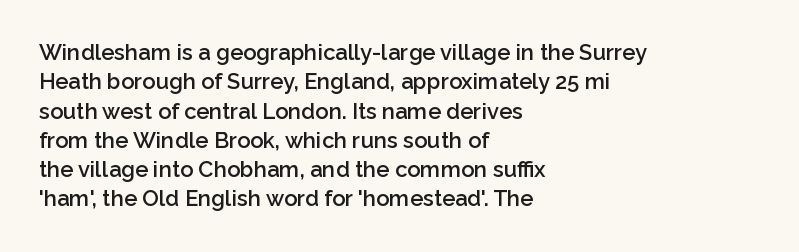
Q: Is the text bold? A: Semi-bold.
Q: Is the text italic (slanted)? A: No, it is upright.
Q: Is the text underlined? A: No.
Q: How is the paragraph aligned? A: Left-aligned.
Q: Is the spacing between letters normal or unusually wide? A: Normal.
Q: Is the spacing between lines tight, normal or loose? A: Normal.
